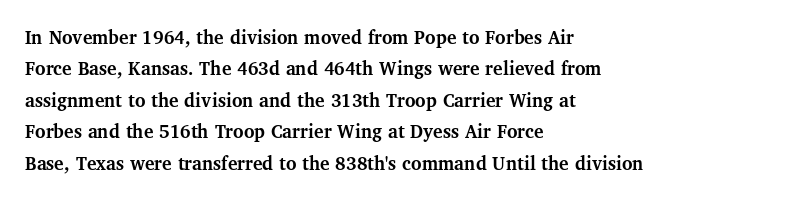
The image shows 20 px bold type, upright; set left-aligned, normal line spacing (1.57x), normal letter spacing, not underlined.
